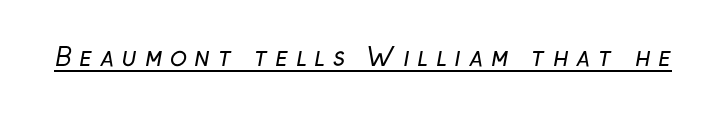
Q: Is the text bold? A: No.
Q: Is the text underlined? A: Yes.
Q: Is the spacing between letters normal or unusually wide? A: Unusually wide.
